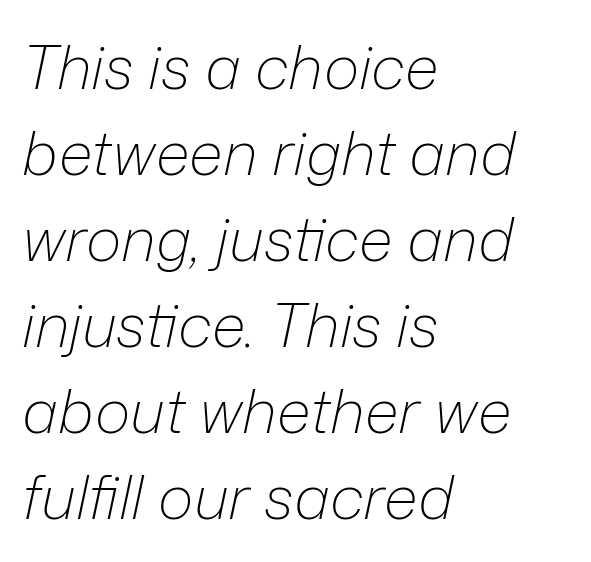
The image shows 61 px light type, italic (leaning right); set left-aligned, normal line spacing (1.41x), normal letter spacing, not underlined; low stroke contrast and a medium x-height.
